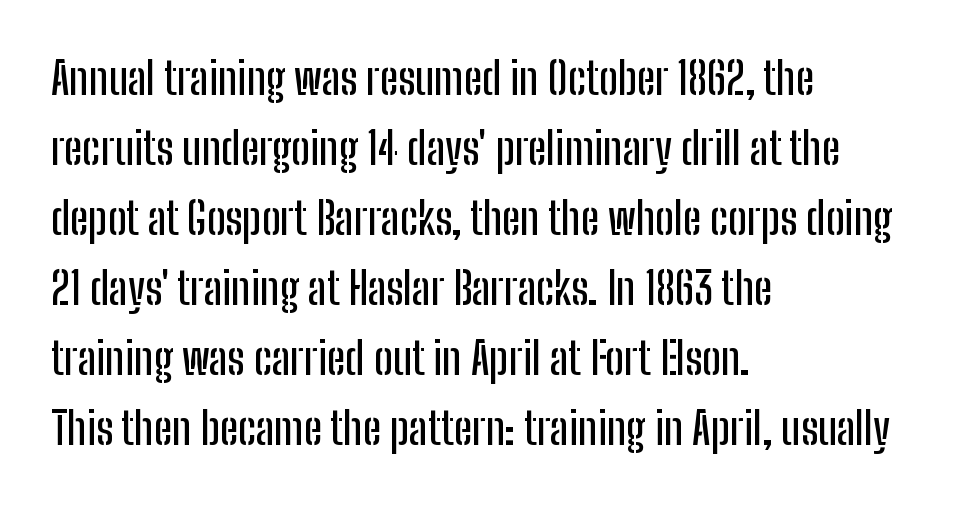
A student would call this left alignment; a typographer would say flush left, rag right. Successive baselines arrive at the customary interval. Does the type have serifs? No, each stem ends abruptly. Upright lettering throughout. Observe the ordinary spacing: letters are neighbours, not strangers. No word sits above an underline.
